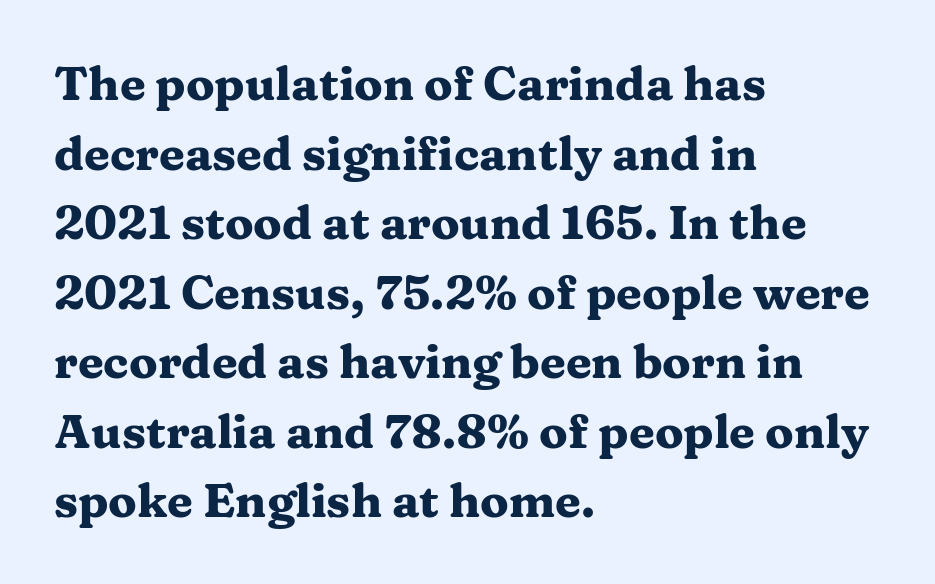
Letter spacing: default. Designer's note — italics off, roman on. You'd pick this weight for a headline — it's a proper bold. The string is rendered with underlining switched off.
